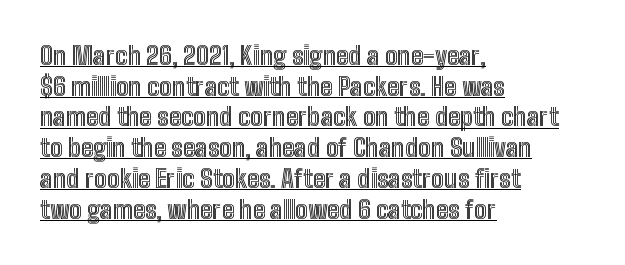
What decoration does the sample have? An underline. Does extra space separate the letters? No, they use regular spacing. The rag falls on the right side of this text block. This is the regular roman posture of the typeface.
